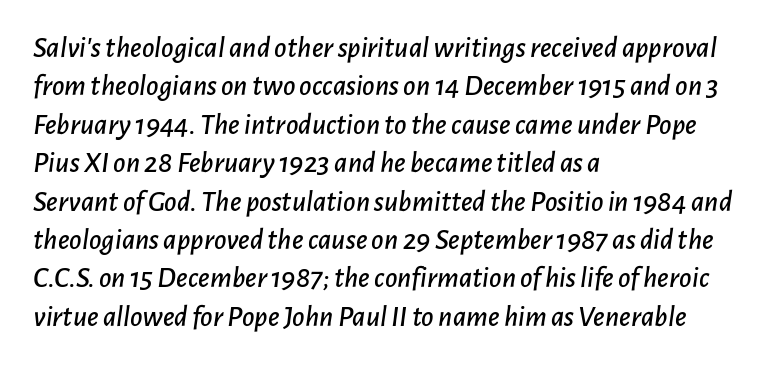
{"italic": "yes", "lean": "right", "slant_degrees": 7, "width": "normal", "stroke_contrast": "low", "x_height": "medium", "monospaced": "no", "underline": "no", "align": "left", "line_spacing": "normal", "line_spacing_ratio": 1.28, "letter_spacing": "normal", "letter_spacing_em": 0.0, "glyph_px": 30}
